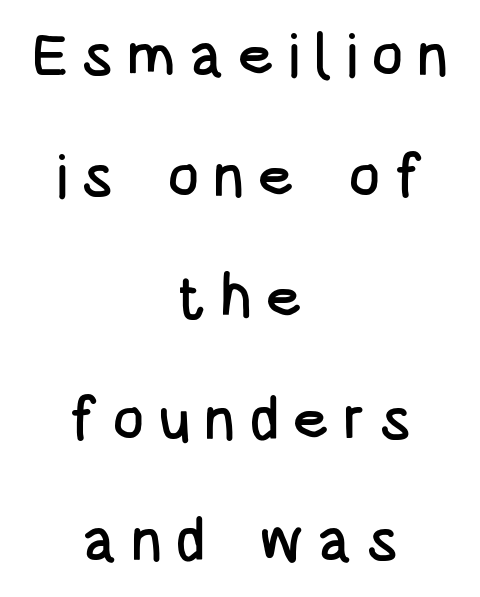
The image shows 60 px condensed sans-serif type, upright; set centered, loose line spacing (2.02x), unusually wide letter spacing (+0.22 em), not underlined; low stroke contrast and a large x-height.
